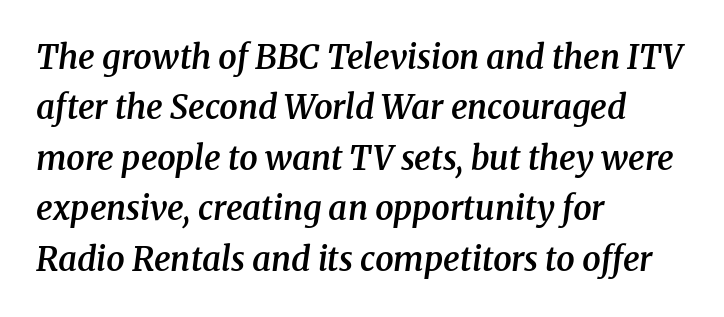
Q: Is the text bold? A: Semi-bold.
Q: Is the text italic (slanted)? A: Yes, it leans right by about 8 degrees.
Q: Is the typeface a serif or a sans-serif typeface? A: Serif.
Q: Is the text underlined? A: No.
Q: How is the paragraph aligned? A: Left-aligned.
Q: Is the spacing between letters normal or unusually wide? A: Normal.
Q: Is the spacing between lines tight, normal or loose? A: Normal.
Q: Width (condensed, normal, or wide)? A: Normal.
Q: Stroke contrast? A: Medium.
Q: x-height? A: Medium.
Q: Monospaced? A: No.
